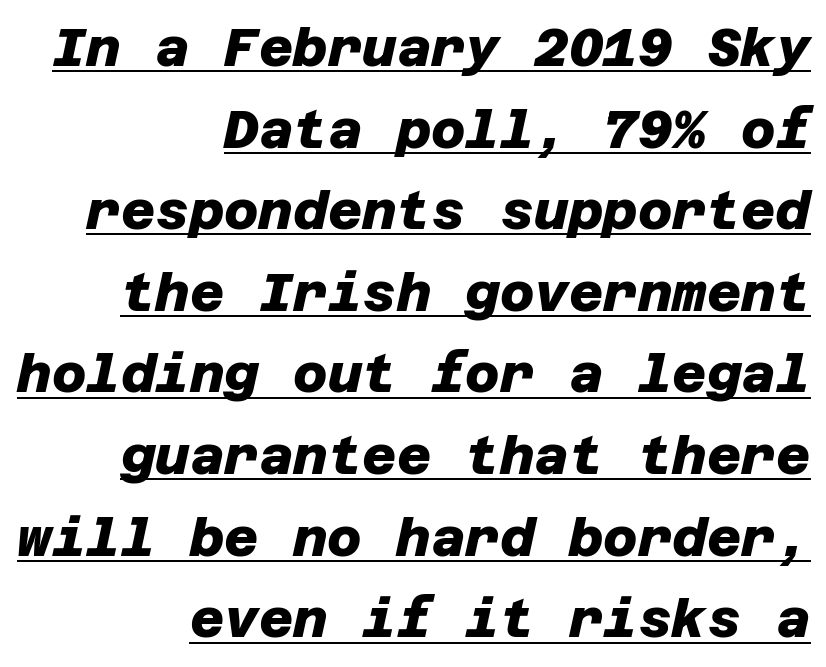
Q: Is the text bold? A: Yes.
Q: Is the typeface a serif or a sans-serif typeface? A: Sans-serif.
Q: Is the text underlined? A: Yes.
Q: How is the paragraph aligned? A: Right-aligned.
Q: Is the spacing between letters normal or unusually wide? A: Normal.
Q: Is the spacing between lines tight, normal or loose? A: Normal.
Q: Width (condensed, normal, or wide)? A: Normal.
Q: Stroke contrast? A: Low.
Q: x-height? A: Large.
